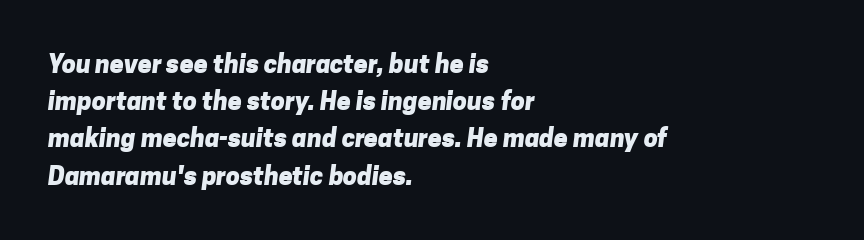
The image shows 25 px bold type; set left-aligned, normal line spacing (1.49x), normal letter spacing, not underlined.
